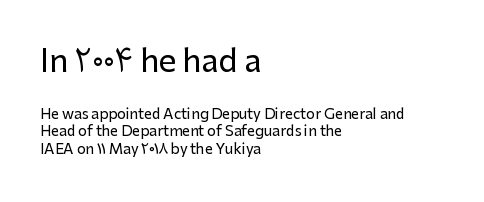
Rule under the text: the space is simply empty. This sample has the flowing, uneven cadence of proportional lettering. Does the bottom block carry the larger type? No, the top block does. Is there any slant? The stems are plumb.
